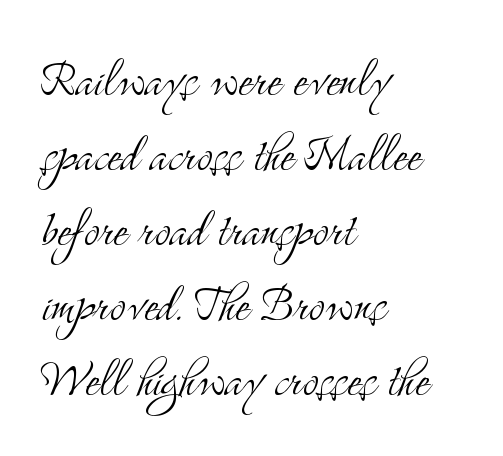
{"serif": "yes", "bold": "no", "weight": "light", "width": "condensed", "stroke_contrast": "medium", "x_height": "small", "monospaced": "no", "underline": "no", "align": "left", "line_spacing": "normal", "line_spacing_ratio": 1.27, "letter_spacing": "normal", "letter_spacing_em": 0.0, "glyph_px": 59}
